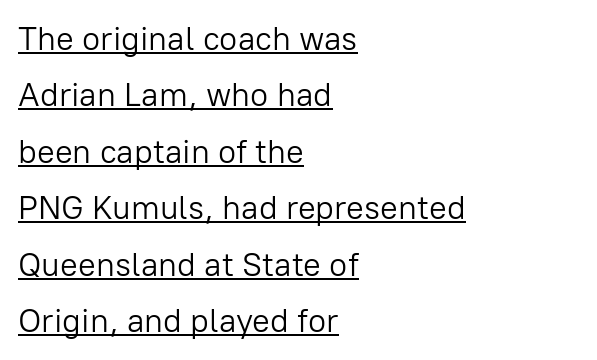
{"serif": "no", "italic": "no", "bold": "no", "weight": "light", "width": "normal", "stroke_contrast": "low", "x_height": "medium", "monospaced": "no", "underline": "yes", "align": "left", "line_spacing_ratio": 1.71, "letter_spacing": "normal", "letter_spacing_em": 0.0, "glyph_px": 33}
